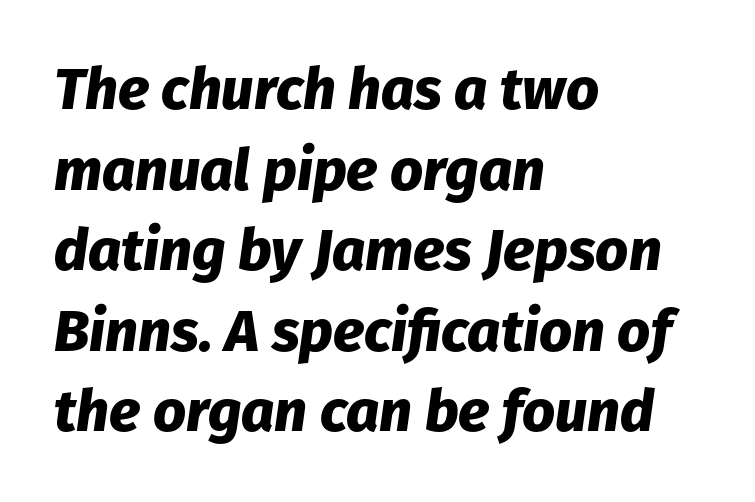
When letters slant like this, we call the style italic. Underline: absent. The face used here is rendered with its standard letterfit. The strokes are fattened all the way to bold. The rows are spaced the way most documents space them. Compared with a centered layout, this one pins lines to the left instead.
